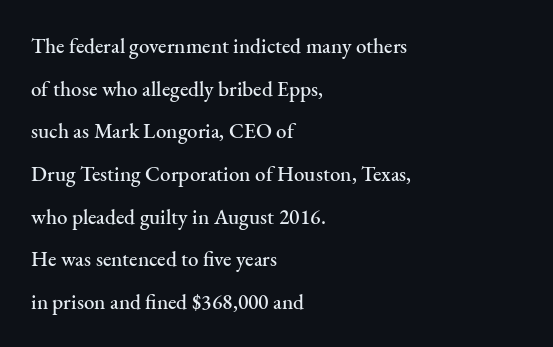
Q: Is the text italic (slanted)? A: No, it is upright.
Q: Is the text underlined? A: No.
Q: How is the paragraph aligned? A: Left-aligned.
Q: Is the spacing between letters normal or unusually wide? A: Normal.
Q: Is the spacing between lines tight, normal or loose? A: Loose.
